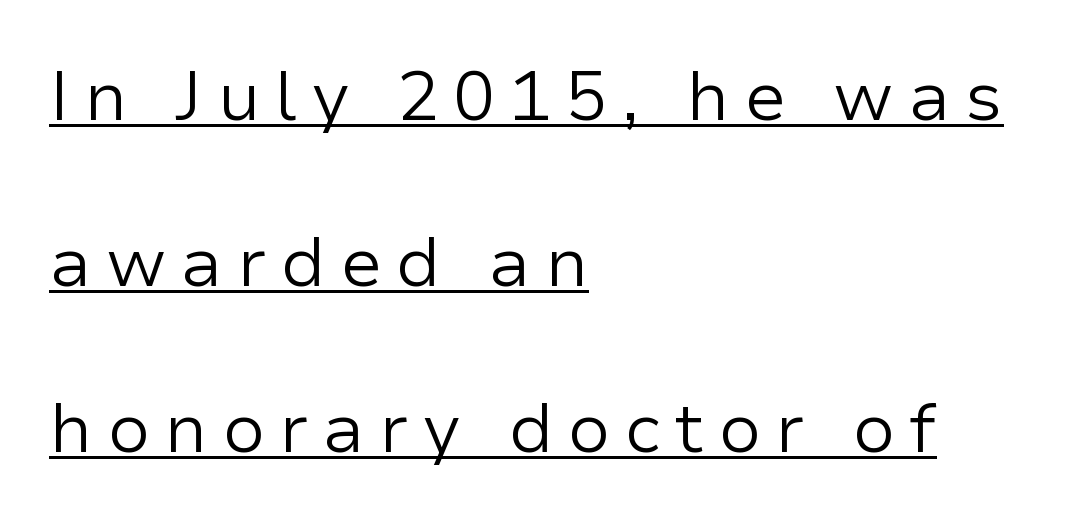
How are the letters spaced? Widely, with obvious added tracking. On a weight scale, this lands at 450 or below. Is there any slant? The stems are plumb. This sample has the flowing, uneven cadence of proportional lettering. Loosely led — the rows are spread out.
